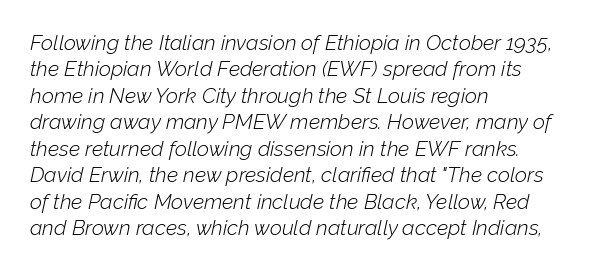
The image shows 21 px text type, italic (leaning right); set left-aligned, normal line spacing (1.26x), normal letter spacing, not underlined.
